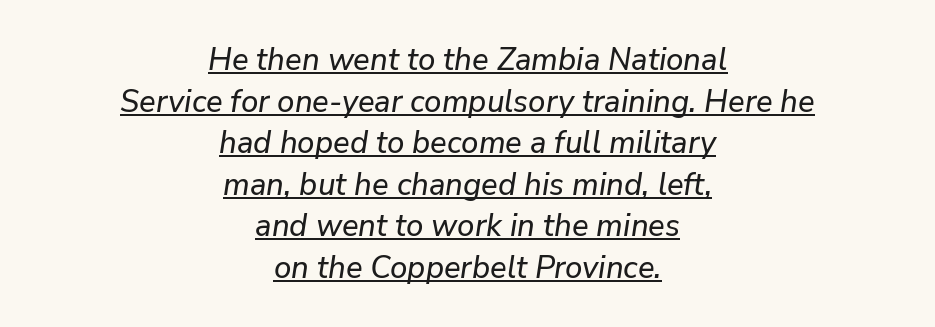
{"italic": "yes", "lean": "right", "slant_degrees": 9, "width": "normal", "stroke_contrast": "low", "x_height": "medium", "monospaced": "no", "underline": "yes", "align": "center", "line_spacing": "normal", "line_spacing_ratio": 1.34, "letter_spacing": "normal", "letter_spacing_em": 0.0, "glyph_px": 31}
